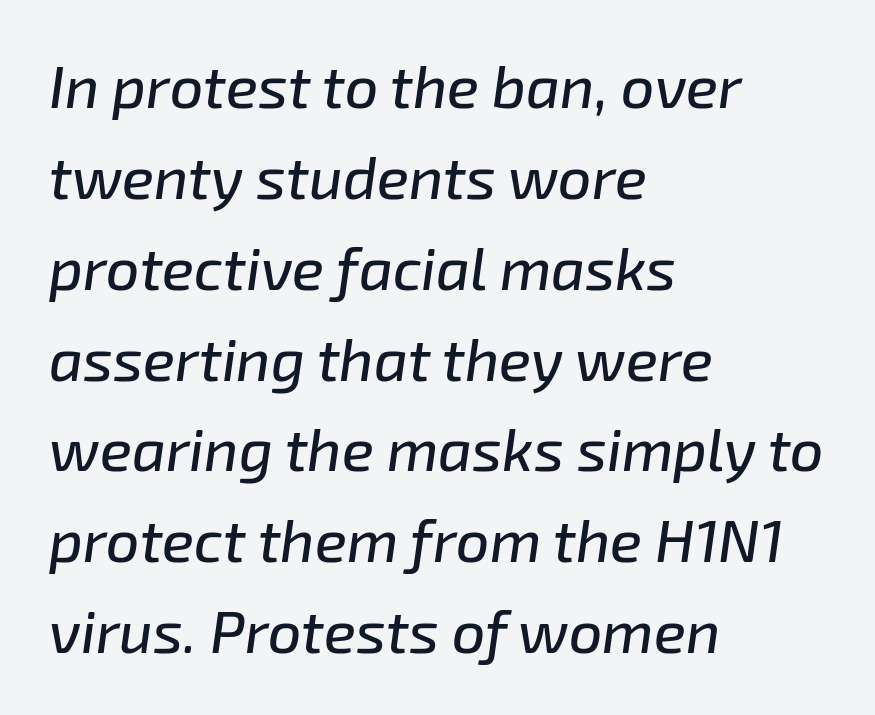
Q: Is the text italic (slanted)? A: Yes, it leans right by about 8 degrees.
Q: Is the text underlined? A: No.
Q: How is the paragraph aligned? A: Left-aligned.
Q: Is the spacing between letters normal or unusually wide? A: Normal.
Q: Is the spacing between lines tight, normal or loose? A: Normal.
Q: Width (condensed, normal, or wide)? A: Normal.
Q: Stroke contrast? A: Low.
Q: x-height? A: Medium.
Q: Monospaced? A: No.
